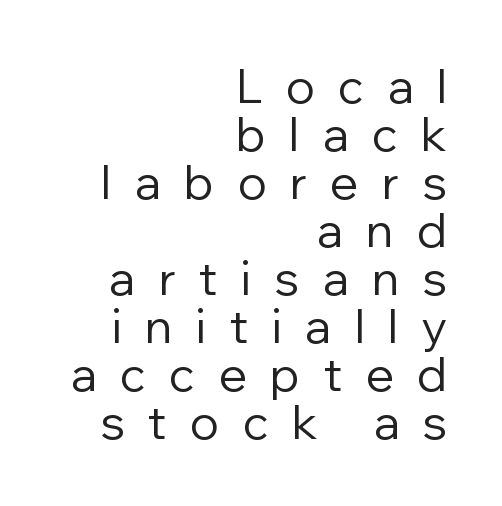
The image shows 47 px regular-weight sans-serif type, upright; set right-aligned, tight line spacing (1.02x), unusually wide letter spacing (+0.5 em), not underlined; low stroke contrast and a medium x-height.
